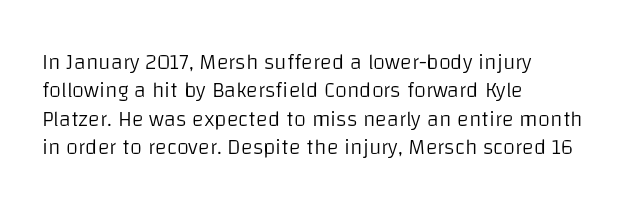
Rule under the text: the space is simply empty. Honestly, the letter spacing is just normal — you wouldn't notice it. The font's upright variant was chosen for this text. The strokes are not fattened; the text isn't bold. Layout note: lines flush left. The designer left line spacing at the default.
